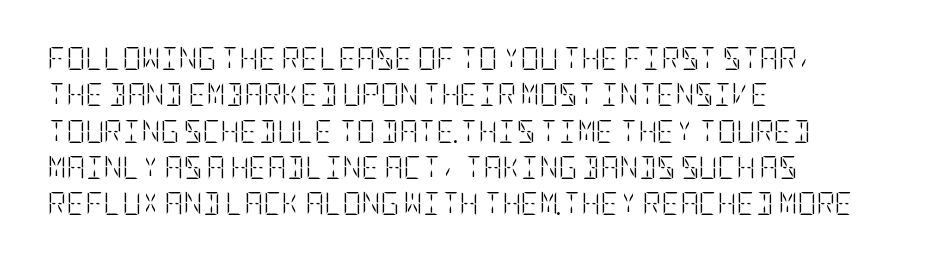
The image shows 23 px text type, upright; set left-aligned, normal line spacing (1.58x), normal letter spacing, not underlined.
